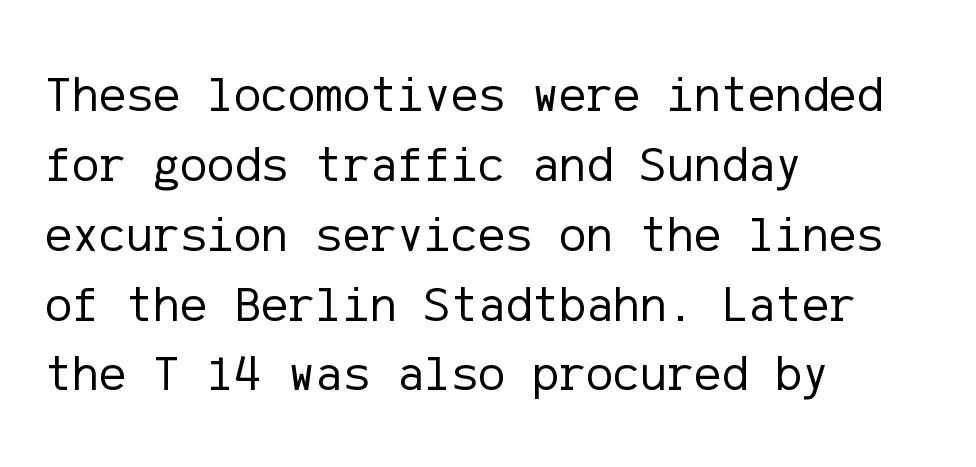
Grotesque or geometric, the face here clearly has no serifs. The typesetter chose a ragged-right arrangement here. The words here are not underlined. The specimen reads as upright at a glance. This sample uses plain, unmodified letter spacing.
